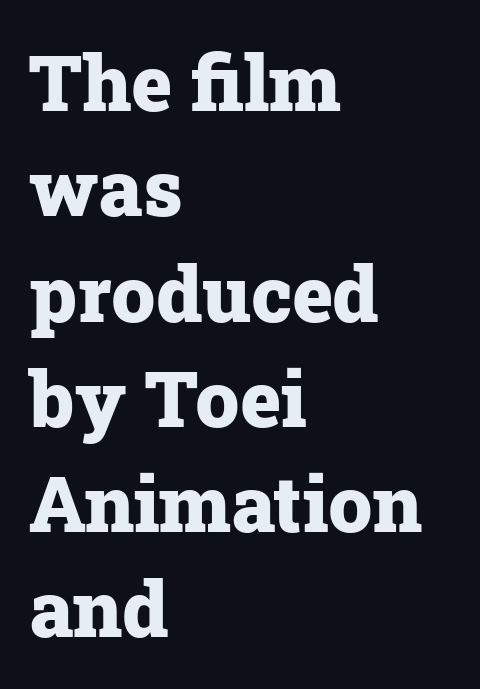
Q: Is the text bold? A: Yes.
Q: Is the text italic (slanted)? A: No, it is upright.
Q: Is the typeface a serif or a sans-serif typeface? A: Serif.
Q: Is the text underlined? A: No.
Q: How is the paragraph aligned? A: Left-aligned.
Q: Is the spacing between letters normal or unusually wide? A: Normal.
Q: Is the spacing between lines tight, normal or loose? A: Normal.
Q: Width (condensed, normal, or wide)? A: Normal.
Q: Stroke contrast? A: Low.
Q: x-height? A: Medium.
Q: Monospaced? A: No.
